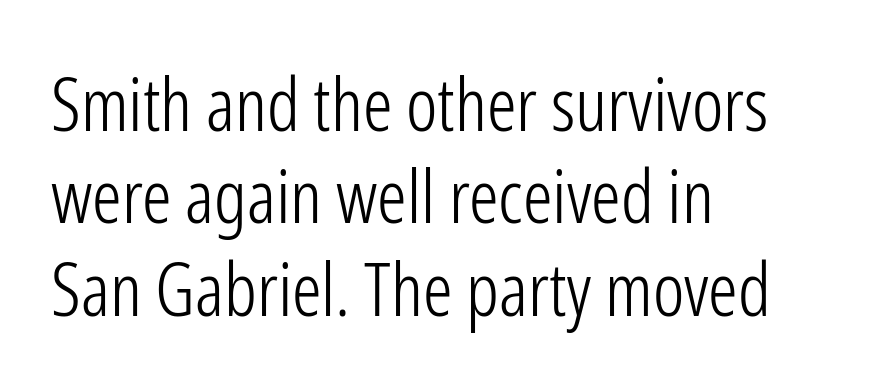
Q: Is the text bold? A: No.
Q: Is the text italic (slanted)? A: No, it is upright.
Q: Is the typeface a serif or a sans-serif typeface? A: Sans-serif.
Q: Is the text underlined? A: No.
Q: How is the paragraph aligned? A: Left-aligned.
Q: Is the spacing between letters normal or unusually wide? A: Normal.
Q: Is the spacing between lines tight, normal or loose? A: Normal.
Q: Width (condensed, normal, or wide)? A: Condensed.
Q: Stroke contrast? A: Low.
Q: x-height? A: Medium.
Q: Monospaced? A: No.
